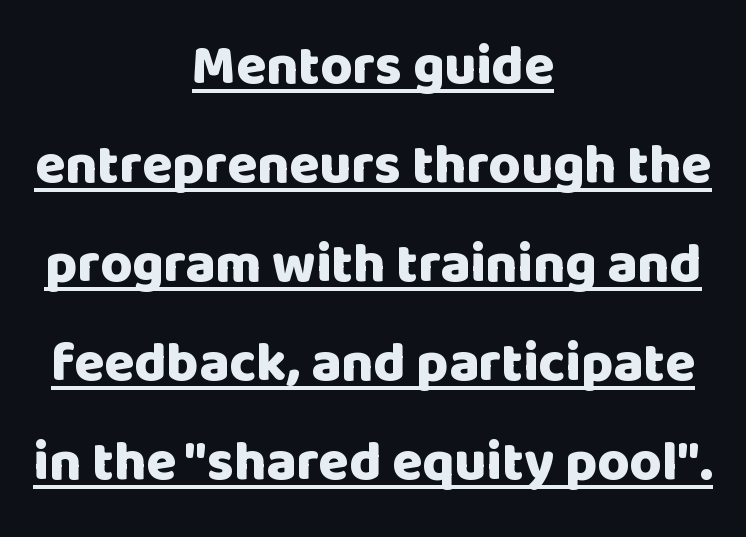
The image shows 55 px heavy sans-serif type, upright; set centered, line spacing 1.8x, normal letter spacing, underlined; low stroke contrast and a large x-height.
